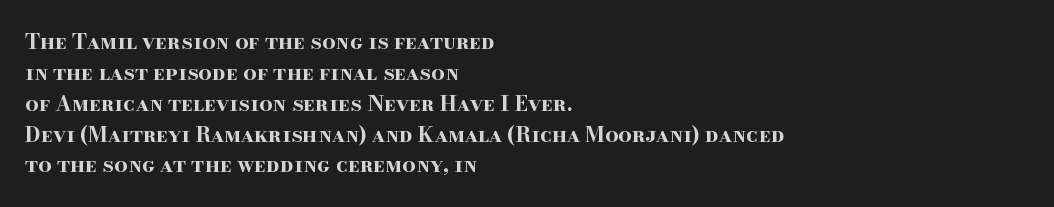
{"italic": "no", "bold": "yes", "underline": "no", "align": "left", "line_spacing": "normal", "line_spacing_ratio": 1.47, "letter_spacing": "normal", "letter_spacing_em": 0.0, "glyph_px": 21}
